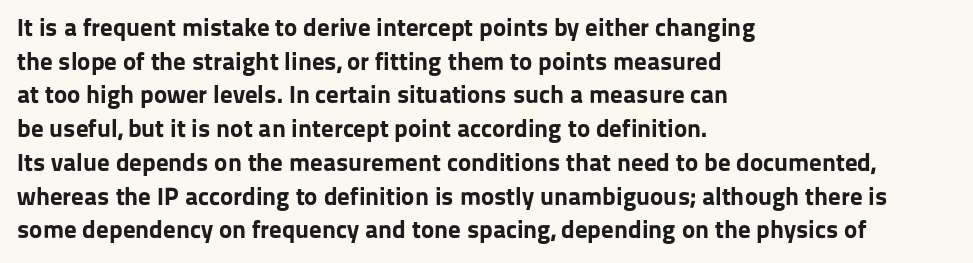
Q: Is the text bold? A: Yes.
Q: Is the text italic (slanted)? A: No, it is upright.
Q: Is the text underlined? A: No.
Q: How is the paragraph aligned? A: Left-aligned.
Q: Is the spacing between letters normal or unusually wide? A: Normal.
Q: Is the spacing between lines tight, normal or loose? A: Normal.
